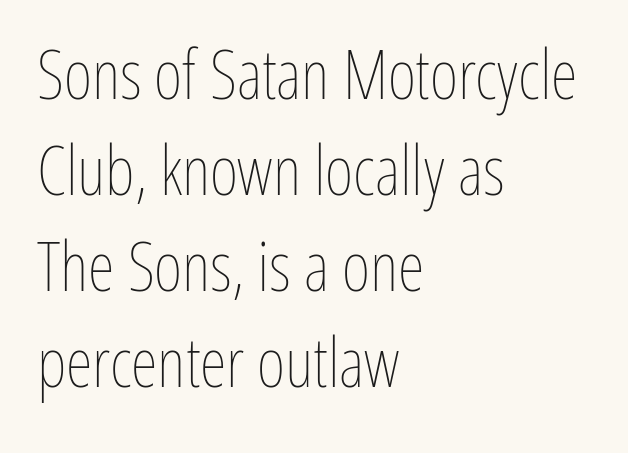
{"italic": "no", "bold": "no", "weight": "thin", "width": "condensed", "stroke_contrast": "low", "x_height": "medium", "monospaced": "no", "underline": "no", "align": "left", "line_spacing": "normal", "line_spacing_ratio": 1.39, "letter_spacing": "normal", "letter_spacing_em": 0.0, "glyph_px": 69}
